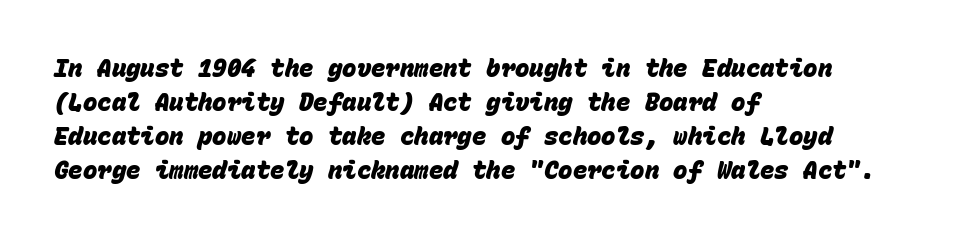
The image shows 24 px bold type; set left-aligned, normal line spacing (1.42x), normal letter spacing, not underlined.
